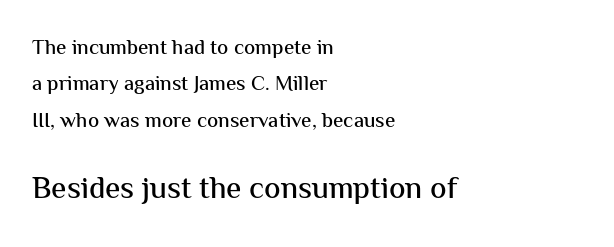
Q: Is the text italic (slanted)? A: No, it is upright.
Q: Is the typeface a serif or a sans-serif typeface? A: Sans-serif.
Q: Is the text underlined? A: No.
Q: How is the paragraph aligned? A: Left-aligned.
Q: Is the spacing between letters normal or unusually wide? A: Normal.
Q: Which block of text is set in a larger size, the first (top) or the second (bottom)? A: The second (bottom) one.
Q: Width (condensed, normal, or wide)? A: Normal.
Q: Stroke contrast? A: Medium.
Q: x-height? A: Medium.
Q: Monospaced? A: No.
